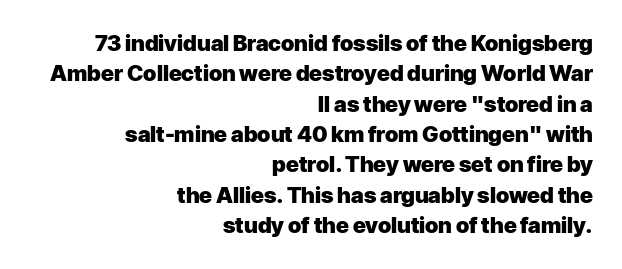
{"italic": "no", "bold": "yes", "underline": "no", "align": "right", "line_spacing": "normal", "line_spacing_ratio": 1.38, "letter_spacing": "normal", "letter_spacing_em": 0.0, "glyph_px": 22}
